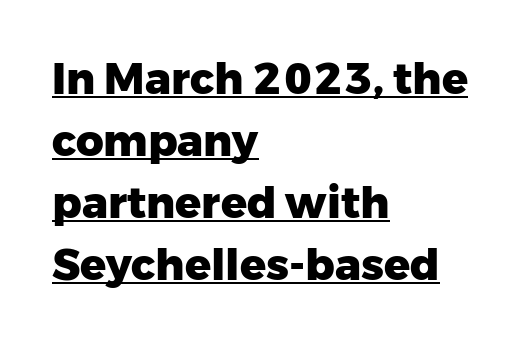
The image shows 43 px heavy sans-serif type, upright; set left-aligned, normal line spacing (1.44x), normal letter spacing, underlined; low stroke contrast and a medium x-height.
